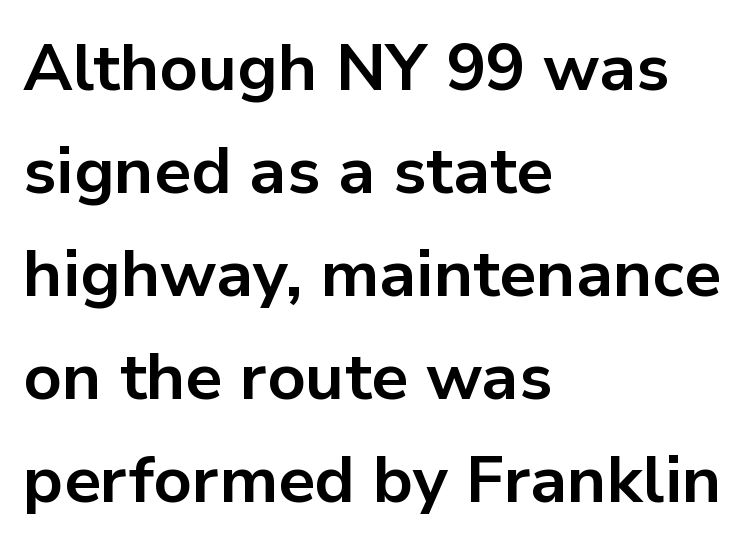
Tracking here is standard; glyphs follow each other at the usual distance. Unlike italic type, these characters show no tilt at all. This rendering uses left alignment, leaving the right contour irregular. Character widths vary here, with narrow letters taking less room than wide ones.
